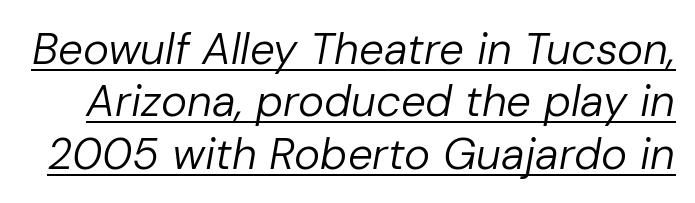
The image shows 44 px regular-weight type, italic (leaning right); set line spacing 1.19x, normal letter spacing, underlined; low stroke contrast and a medium x-height.
